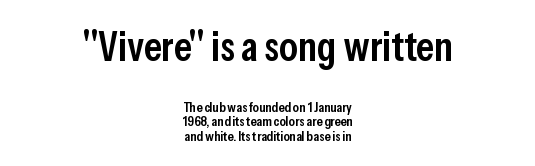
Q: Is the text bold? A: Semi-bold.
Q: Is the text italic (slanted)? A: No, it is upright.
Q: Is the typeface a serif or a sans-serif typeface? A: Sans-serif.
Q: Is the text underlined? A: No.
Q: How is the paragraph aligned? A: Centered.
Q: Is the spacing between letters normal or unusually wide? A: Normal.
Q: Is the spacing between lines tight, normal or loose? A: Tight.
Q: Which block of text is set in a larger size, the first (top) or the second (bottom)? A: The first (top) one.
Q: Width (condensed, normal, or wide)? A: Condensed.
Q: Stroke contrast? A: Low.
Q: x-height? A: Medium.
Q: Monospaced? A: No.
